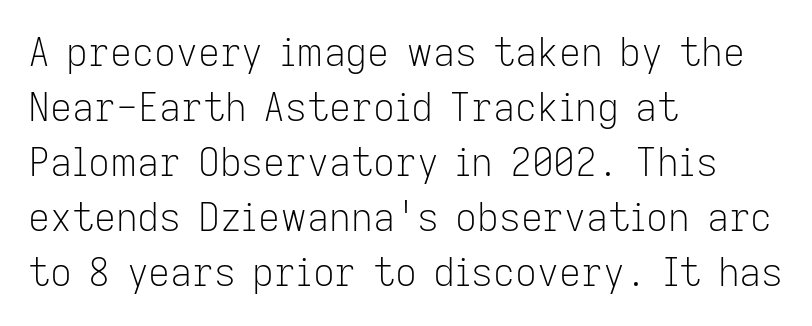
The image shows 38 px light sans-serif type, upright; set left-aligned, normal line spacing (1.45x), normal letter spacing, not underlined; low stroke contrast and a medium x-height.
